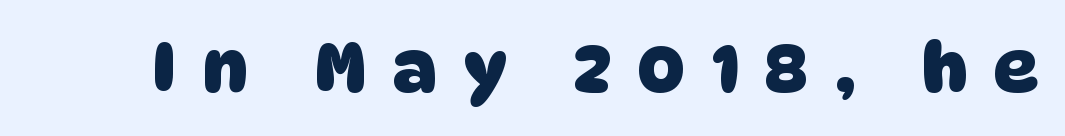
Words float on clear page, feet unadorned. A typesetter would call this proportional, since set widths differ per character. Examine the stroke ends and you'll find no serifs. Thick stems and heavy bowls — unmistakably bold. This sample uses expanded letter spacing, leaving extra air between glyphs.
